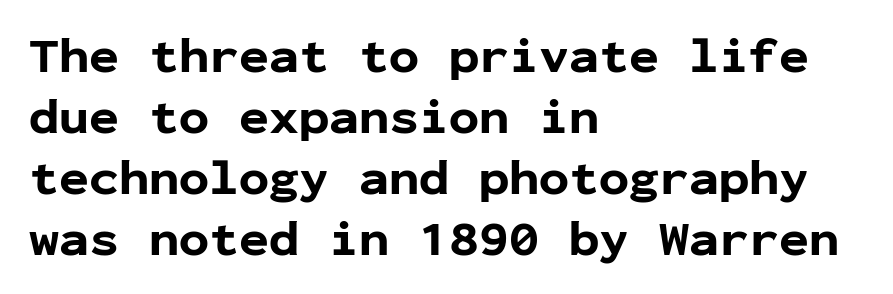
Q: Is the text bold? A: Yes.
Q: Is the text italic (slanted)? A: No, it is upright.
Q: Is the typeface a serif or a sans-serif typeface? A: Sans-serif.
Q: Is the text underlined? A: No.
Q: How is the paragraph aligned? A: Left-aligned.
Q: Is the spacing between letters normal or unusually wide? A: Normal.
Q: Width (condensed, normal, or wide)? A: Normal.
Q: Stroke contrast? A: Low.
Q: x-height? A: Medium.
Q: Monospaced? A: Yes.
